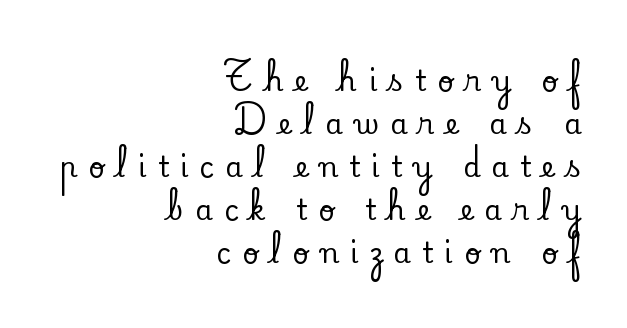
{"serif": "yes", "italic": "no", "width": "normal", "stroke_contrast": "low", "x_height": "small", "monospaced": "no", "underline": "no", "align": "right", "line_spacing": "normal", "line_spacing_ratio": 1.54, "letter_spacing": "wide", "letter_spacing_em": 0.4, "glyph_px": 28}
